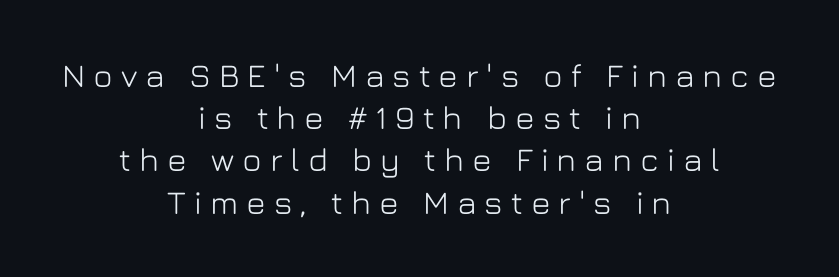
Q: Is the text italic (slanted)? A: No, it is upright.
Q: Is the typeface a serif or a sans-serif typeface? A: Sans-serif.
Q: Is the text underlined? A: No.
Q: How is the paragraph aligned? A: Centered.
Q: Is the spacing between letters normal or unusually wide? A: Unusually wide.
Q: Is the spacing between lines tight, normal or loose? A: Normal.
Q: Width (condensed, normal, or wide)? A: Normal.
Q: Stroke contrast? A: Low.
Q: x-height? A: Medium.
Q: Monospaced? A: No.
